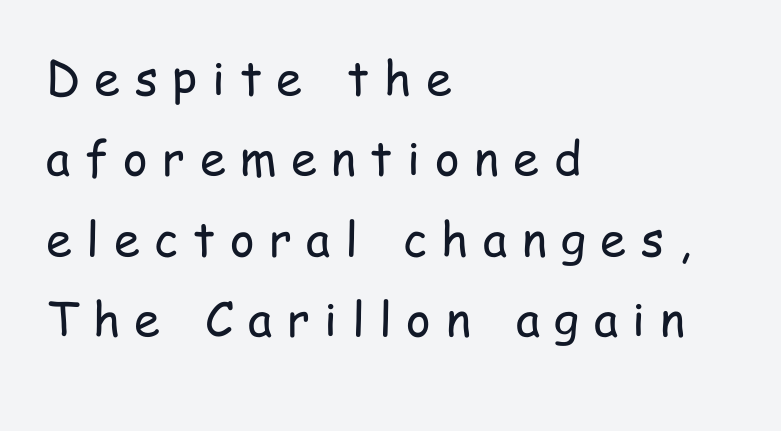
This sample has the flowing, uneven cadence of proportional lettering. Nothing heavy about these letters — not bold at all. In terms of posture, this sample is upright. Line starts are locked; line ends wander.
